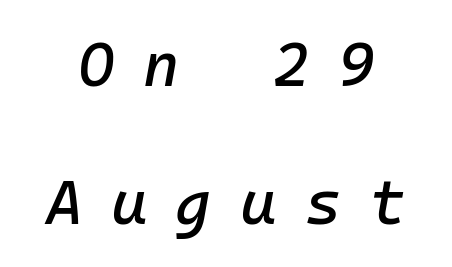
{"italic": "yes", "lean": "right", "slant_degrees": 10, "width": "normal", "stroke_contrast": "low", "x_height": "medium", "monospaced": "yes", "underline": "no", "align": "center", "line_spacing": "loose", "line_spacing_ratio": 2.22, "letter_spacing": "wide", "letter_spacing_em": 0.46, "glyph_px": 62}
